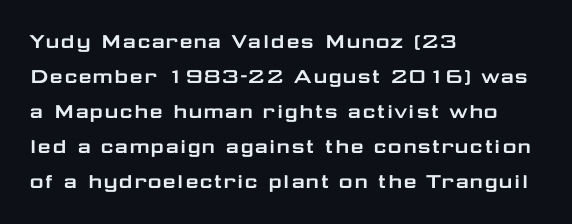
Q: Is the text italic (slanted)? A: No, it is upright.
Q: Is the text underlined? A: No.
Q: How is the paragraph aligned? A: Left-aligned.
Q: Is the spacing between letters normal or unusually wide? A: Normal.
Q: Is the spacing between lines tight, normal or loose? A: Normal.
